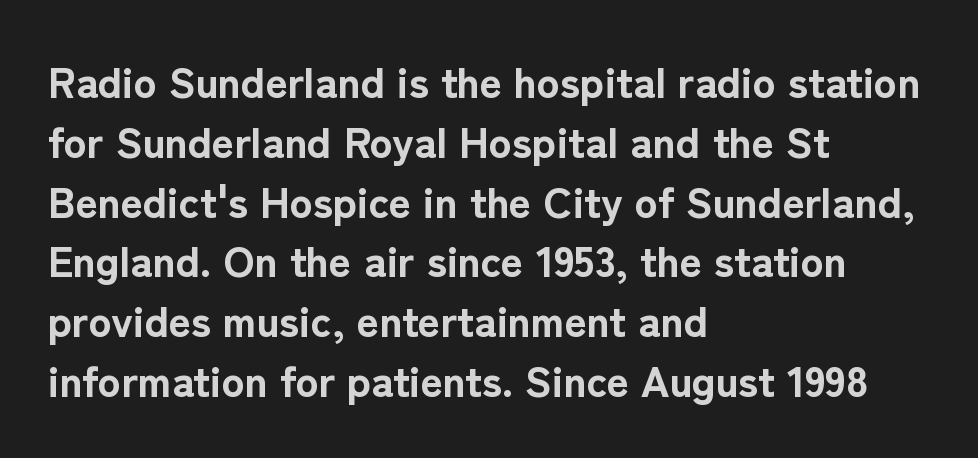
{"serif": "no", "italic": "no", "bold": "yes", "weight": "bold", "width": "normal", "stroke_contrast": "low", "x_height": "medium", "monospaced": "no", "underline": "no", "align": "left", "line_spacing": "normal", "line_spacing_ratio": 1.39, "letter_spacing": "normal", "letter_spacing_em": 0.0, "glyph_px": 43}
